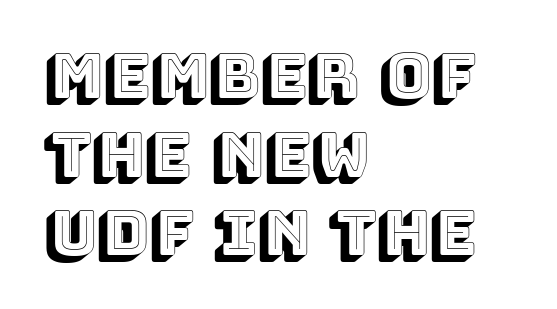
{"italic": "no", "width": "normal", "x_height": "large", "monospaced": "no", "underline": "no", "align": "left", "line_spacing": "normal", "line_spacing_ratio": 1.27, "letter_spacing": "normal", "letter_spacing_em": 0.0, "glyph_px": 62}
